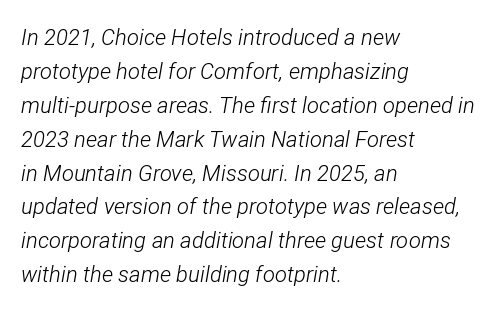
{"italic": "yes", "lean": "right", "slant_degrees": 12, "bold": "no", "underline": "no", "align": "left", "line_spacing": "normal", "line_spacing_ratio": 1.54, "letter_spacing": "normal", "letter_spacing_em": 0.0, "glyph_px": 22}
